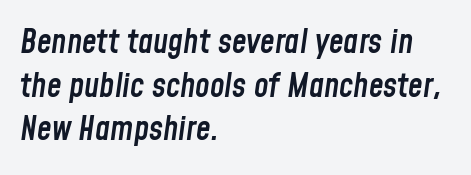
{"italic": "yes", "lean": "right", "slant_degrees": 8, "bold": "semi", "weight": "semibold", "width": "condensed", "stroke_contrast": "low", "x_height": "medium", "monospaced": "no", "underline": "no", "align": "left", "line_spacing": "normal", "line_spacing_ratio": 1.32, "letter_spacing": "normal", "letter_spacing_em": 0.0, "glyph_px": 33}
